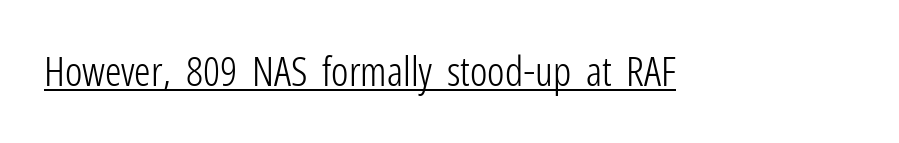
Q: Is the text bold? A: No.
Q: Is the text italic (slanted)? A: No, it is upright.
Q: Is the typeface a serif or a sans-serif typeface? A: Sans-serif.
Q: Is the text underlined? A: Yes.
Q: Is the spacing between letters normal or unusually wide? A: Normal.
Q: Width (condensed, normal, or wide)? A: Condensed.
Q: Stroke contrast? A: Low.
Q: x-height? A: Medium.
Q: Monospaced? A: No.
